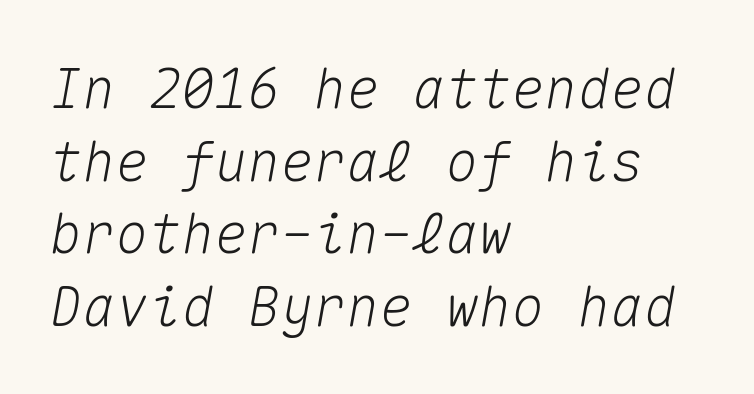
Each letter, wide or thin by design, is forced into the same width here. Layout note: lines flush left. The area under the type is left untouched. Tracking here is standard; glyphs follow each other at the usual distance. The text carries the slant typical of an italic or oblique font.
